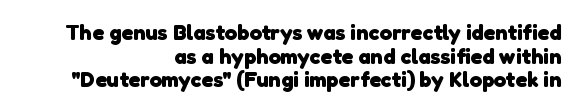
{"bold": "yes", "underline": "no", "align": "right", "line_spacing": "tight", "line_spacing_ratio": 1.07, "letter_spacing": "normal", "letter_spacing_em": 0.0, "glyph_px": 22}
